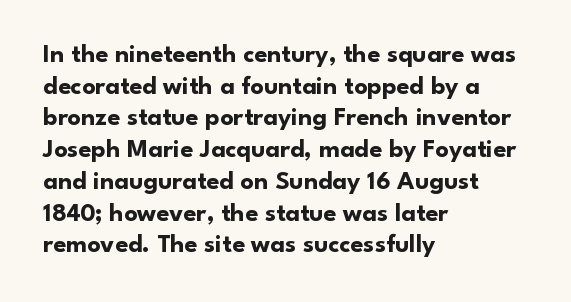
The image shows 26 px bold type, upright; set left-aligned, line spacing 1.22x, normal letter spacing, not underlined.
